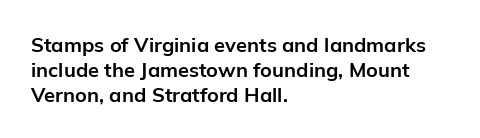
The baseline area is clear. Ordinary non-slanted type is in use. Look at the tracking — it's just the regular setting, nothing added. These lines carry a lot of weight — the face is fully bold.
